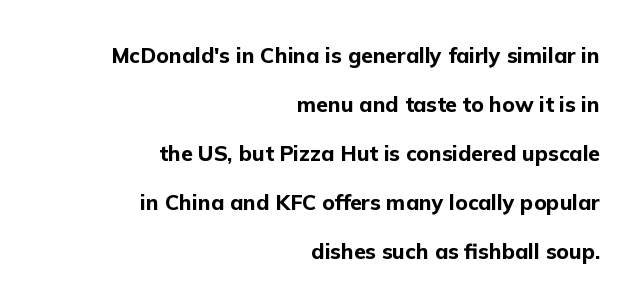
The image shows 21 px bold type, upright; set right-aligned, loose line spacing (2.33x), normal letter spacing, not underlined.
